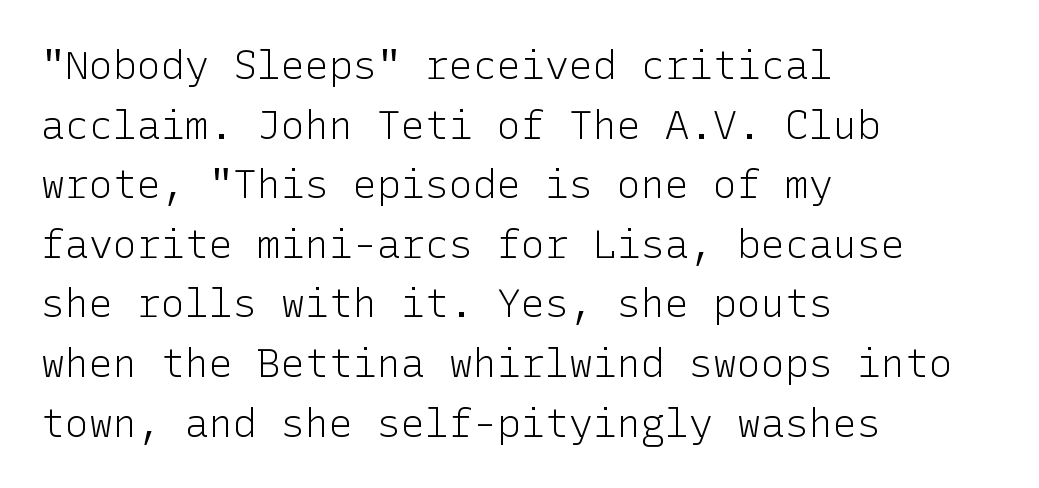
Q: Is the text bold? A: No.
Q: Is the text italic (slanted)? A: No, it is upright.
Q: Is the typeface a serif or a sans-serif typeface? A: Sans-serif.
Q: Is the text underlined? A: No.
Q: How is the paragraph aligned? A: Left-aligned.
Q: Is the spacing between letters normal or unusually wide? A: Normal.
Q: Is the spacing between lines tight, normal or loose? A: Normal.
Q: Width (condensed, normal, or wide)? A: Normal.
Q: Stroke contrast? A: Low.
Q: x-height? A: Medium.
